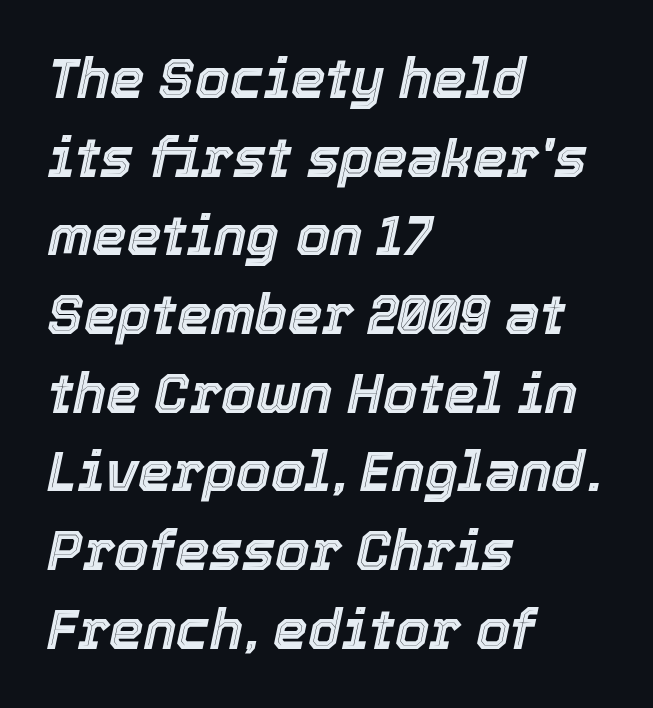
This sample has the flowing, uneven cadence of proportional lettering. Quick note: interline space is typical. Layout note: lines flush left. The specimen omits any rule beneath the text block's lines. These lines keep a tight, regular rhythm from letter to letter. Emphasis-style slanted type is in use.
